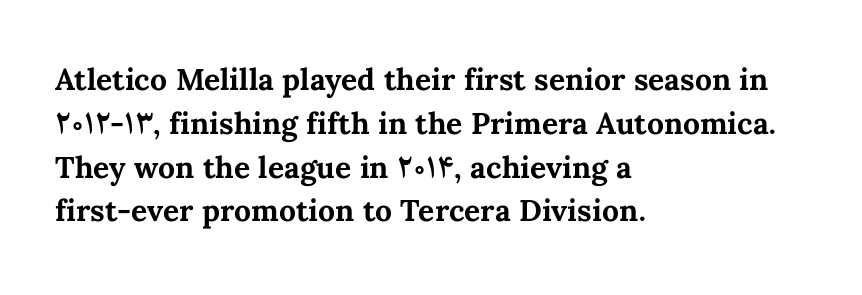
Q: Is the text bold? A: Yes.
Q: Is the text italic (slanted)? A: No, it is upright.
Q: Is the text underlined? A: No.
Q: How is the paragraph aligned? A: Left-aligned.
Q: Is the spacing between letters normal or unusually wide? A: Normal.
Q: Is the spacing between lines tight, normal or loose? A: Normal.
Q: Width (condensed, normal, or wide)? A: Normal.
Q: Stroke contrast? A: Medium.
Q: x-height? A: Medium.
Q: Monospaced? A: No.
